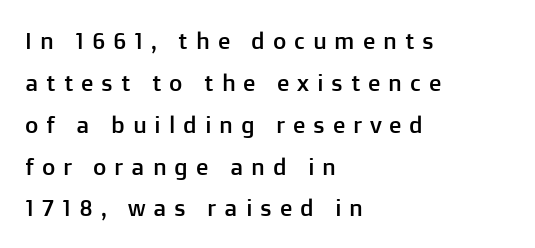
{"italic": "no", "underline": "no", "align": "left", "line_spacing_ratio": 1.82, "letter_spacing": "wide", "letter_spacing_em": 0.34, "glyph_px": 23}
